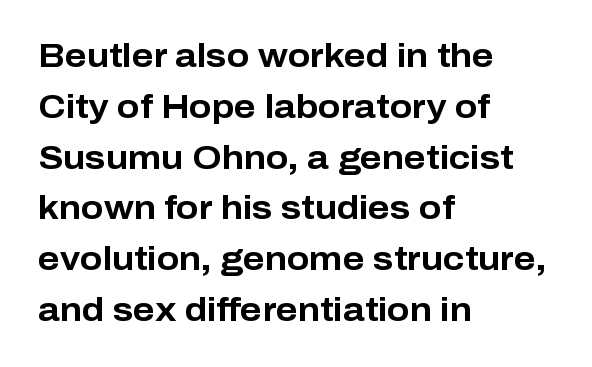
The image shows 33 px bold sans-serif type, upright; set left-aligned, normal line spacing (1.54x), normal letter spacing, not underlined; low stroke contrast and a medium x-height.
